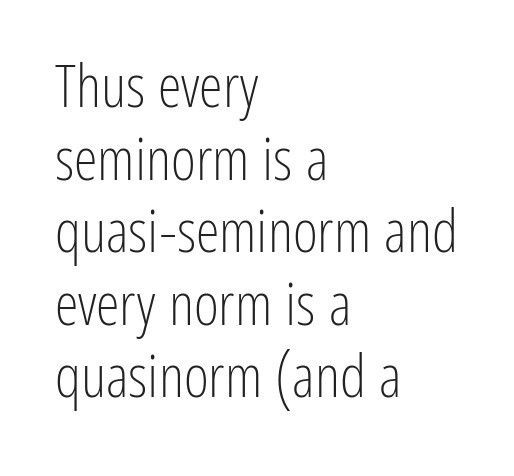
The type sits square on the baseline with zero lean. Think of a printed novel: that variable character pitch is what you see here. Left-aligned paragraph, ragged on the right. Letterform terminals end flat and unadorned throughout the passage. Is the stroke heavy? The answer is a plain regular-or-lighter.
